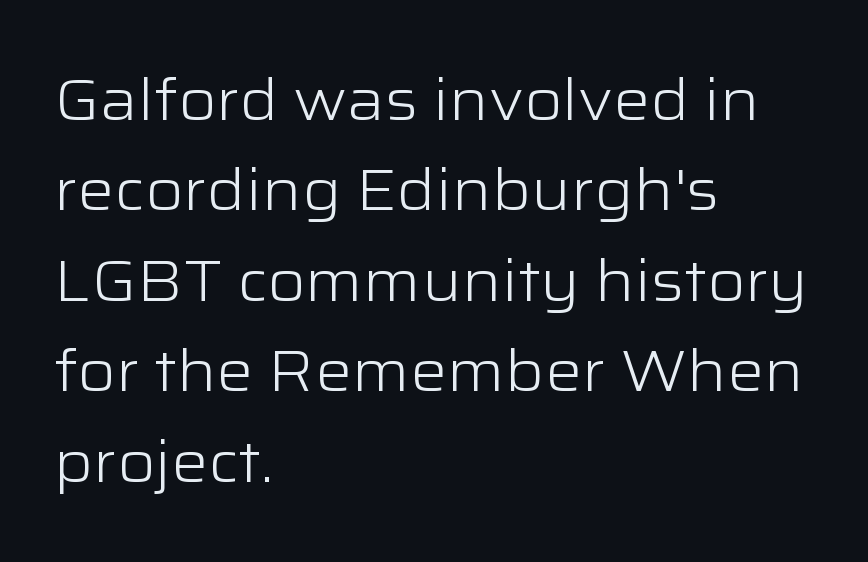
Q: Is the text bold? A: No.
Q: Is the text italic (slanted)? A: No, it is upright.
Q: Is the typeface a serif or a sans-serif typeface? A: Sans-serif.
Q: Is the text underlined? A: No.
Q: How is the paragraph aligned? A: Left-aligned.
Q: Is the spacing between letters normal or unusually wide? A: Normal.
Q: Is the spacing between lines tight, normal or loose? A: Normal.
Q: Width (condensed, normal, or wide)? A: Wide.
Q: Stroke contrast? A: Low.
Q: x-height? A: Medium.
Q: Monospaced? A: No.
